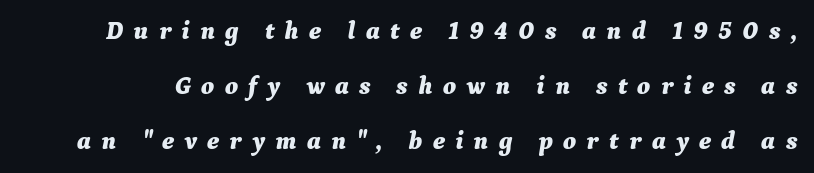
{"italic": "yes", "lean": "right", "slant_degrees": 9, "bold": "yes", "underline": "no", "line_spacing": "loose", "line_spacing_ratio": 2.2, "letter_spacing": "wide", "letter_spacing_em": 0.41, "glyph_px": 25}
